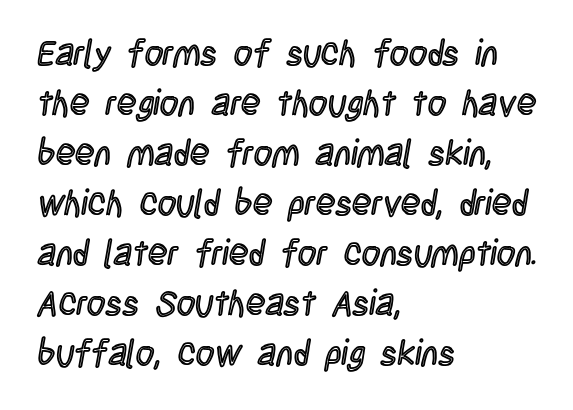
This rendering uses left alignment, leaving the right contour irregular. Proportional: the letters do not fall into vertical columns. Default kerning and tracking; the words read as compact shapes.
